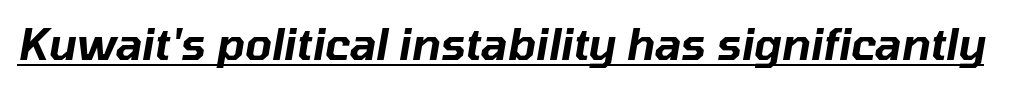
Q: Is the text italic (slanted)? A: Yes, it leans right by about 10 degrees.
Q: Is the text underlined? A: Yes.
Q: Is the spacing between letters normal or unusually wide? A: Normal.
Q: Width (condensed, normal, or wide)? A: Normal.
Q: Stroke contrast? A: Low.
Q: x-height? A: Medium.
Q: Monospaced? A: No.
